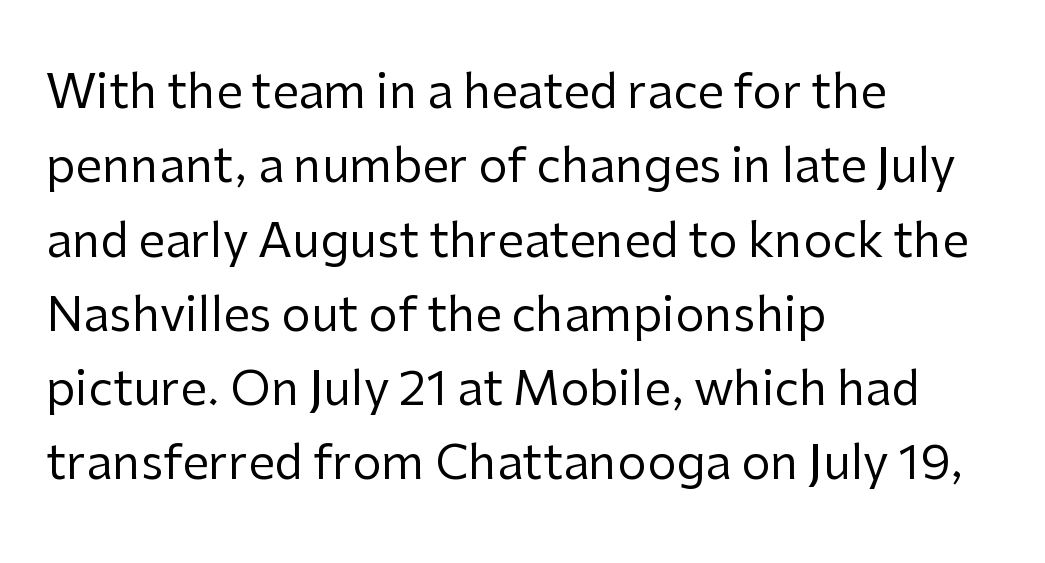
Q: Is the text bold? A: No.
Q: Is the text italic (slanted)? A: No, it is upright.
Q: Is the typeface a serif or a sans-serif typeface? A: Sans-serif.
Q: Is the text underlined? A: No.
Q: How is the paragraph aligned? A: Left-aligned.
Q: Is the spacing between letters normal or unusually wide? A: Normal.
Q: Is the spacing between lines tight, normal or loose? A: Normal.
Q: Width (condensed, normal, or wide)? A: Normal.
Q: Stroke contrast? A: Low.
Q: x-height? A: Medium.
Q: Monospaced? A: No.
